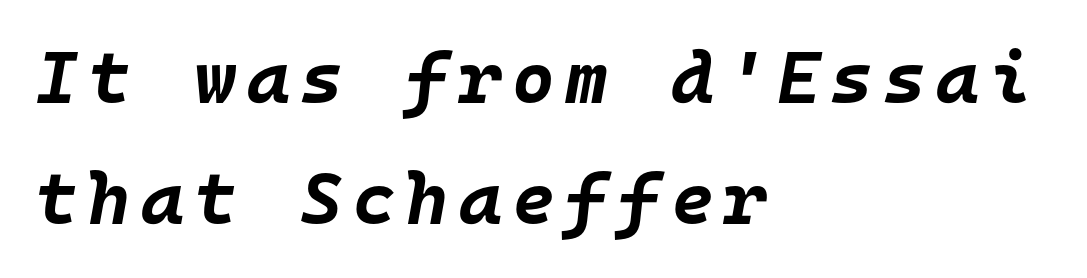
The image shows 73 px bold type, italic (leaning right), monospaced; set left-aligned, normal line spacing (1.66x), not underlined; low stroke contrast and a large x-height.
